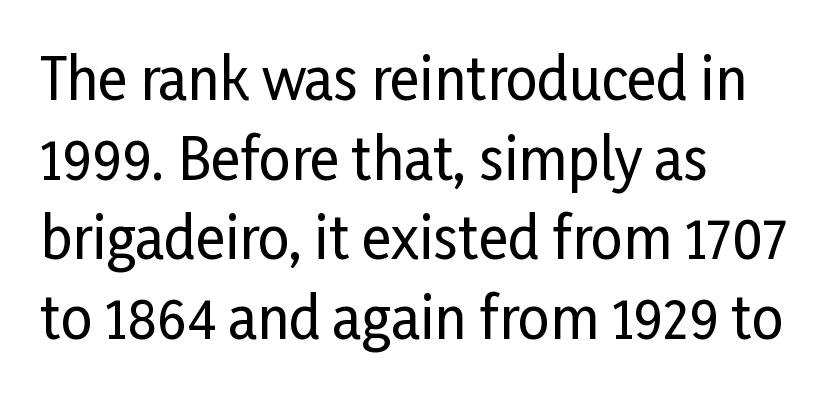
{"serif": "no", "italic": "no", "width": "condensed", "stroke_contrast": "low", "x_height": "medium", "monospaced": "no", "underline": "no", "align": "left", "line_spacing": "normal", "line_spacing_ratio": 1.42, "letter_spacing": "normal", "letter_spacing_em": 0.0, "glyph_px": 56}
